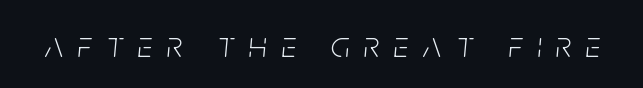
Underline: absent. Counters stay open thanks to moderate or lighter strokes. Glyph-to-glyph distance is far greater than everyday printed text. Italic: yes, the glyphs are oblique. Is this a fixed-width face? No — the glyphs have proportional, varying widths.
